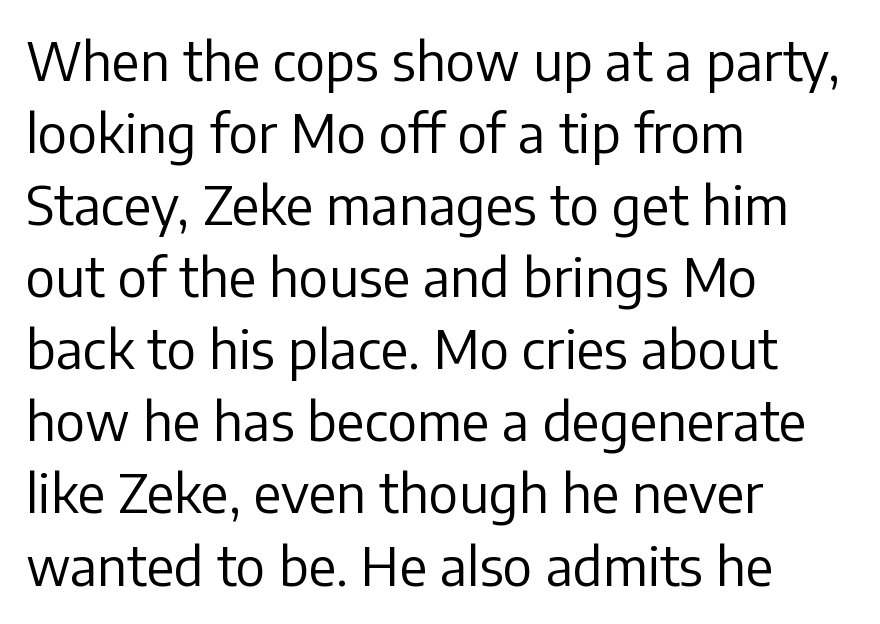
The image shows 53 px regular-weight sans-serif type, upright; set left-aligned, normal line spacing (1.36x), normal letter spacing, not underlined; low stroke contrast and a medium x-height.
